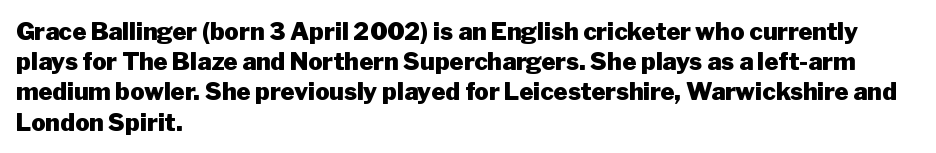
{"italic": "no", "bold": "yes", "underline": "no", "align": "left", "line_spacing": "normal", "line_spacing_ratio": 1.26, "letter_spacing": "normal", "letter_spacing_em": 0.0, "glyph_px": 24}
